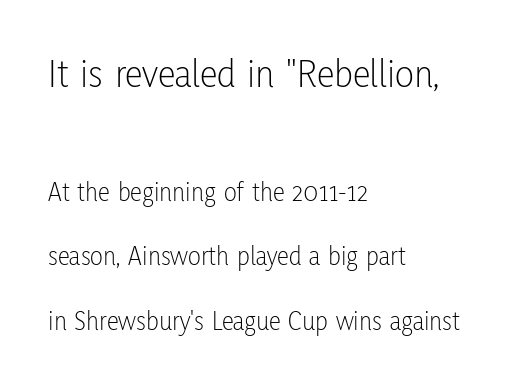
Q: Is the text bold? A: No.
Q: Is the text italic (slanted)? A: No, it is upright.
Q: Is the typeface a serif or a sans-serif typeface? A: Sans-serif.
Q: Is the text underlined? A: No.
Q: How is the paragraph aligned? A: Left-aligned.
Q: Is the spacing between letters normal or unusually wide? A: Normal.
Q: Is the spacing between lines tight, normal or loose? A: Loose.
Q: Which block of text is set in a larger size, the first (top) or the second (bottom)? A: The first (top) one.
Q: Width (condensed, normal, or wide)? A: Condensed.
Q: Stroke contrast? A: Low.
Q: x-height? A: Medium.
Q: Monospaced? A: No.
